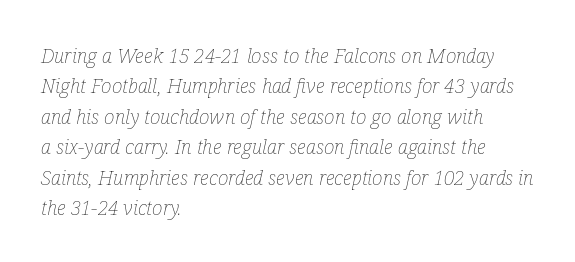
You could call the tracking neutral — neither tight nor loose. The typesetter chose a ragged-right arrangement here. Italic: yes, the glyphs are oblique. Check under the words: just untouched page. The leading is moderate, giving the passage an even texture. The letterforms sit at book weight or below.
